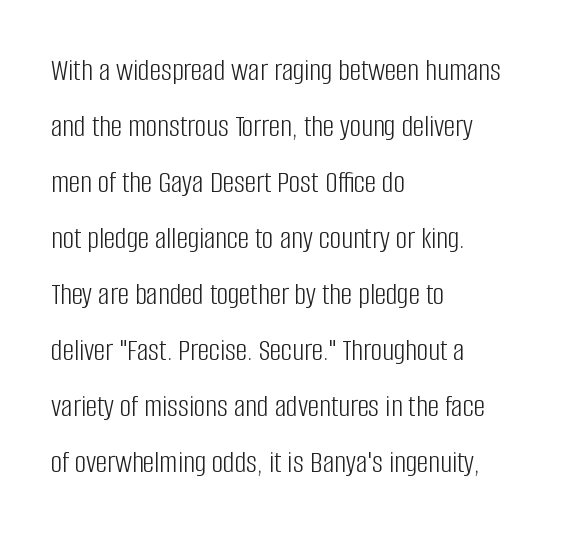
The image shows 32 px light, condensed sans-serif type, upright; set left-aligned, line spacing 1.75x, normal letter spacing, not underlined; low stroke contrast and a large x-height.
